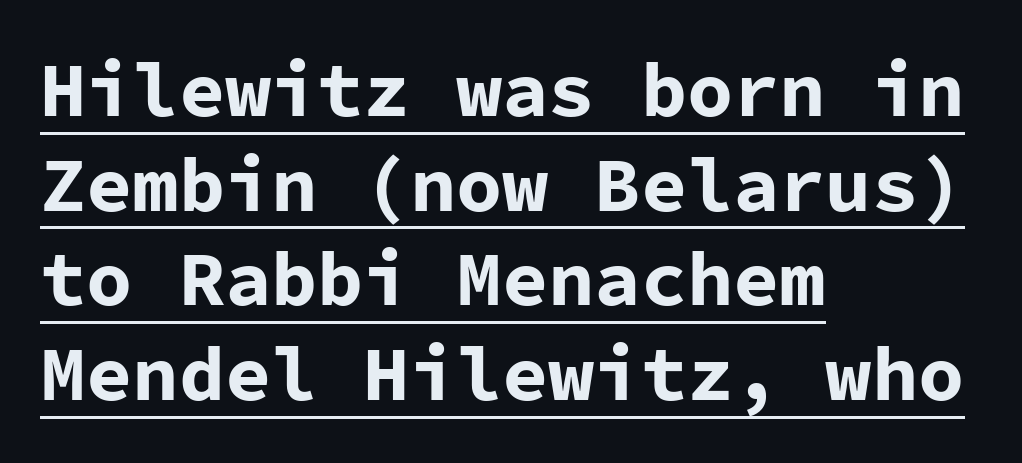
{"serif": "no", "italic": "no", "bold": "yes", "weight": "bold", "width": "normal", "stroke_contrast": "low", "x_height": "medium", "monospaced": "yes", "underline": "yes", "align": "left", "line_spacing_ratio": 1.23, "letter_spacing": "normal", "letter_spacing_em": 0.0, "glyph_px": 77}
